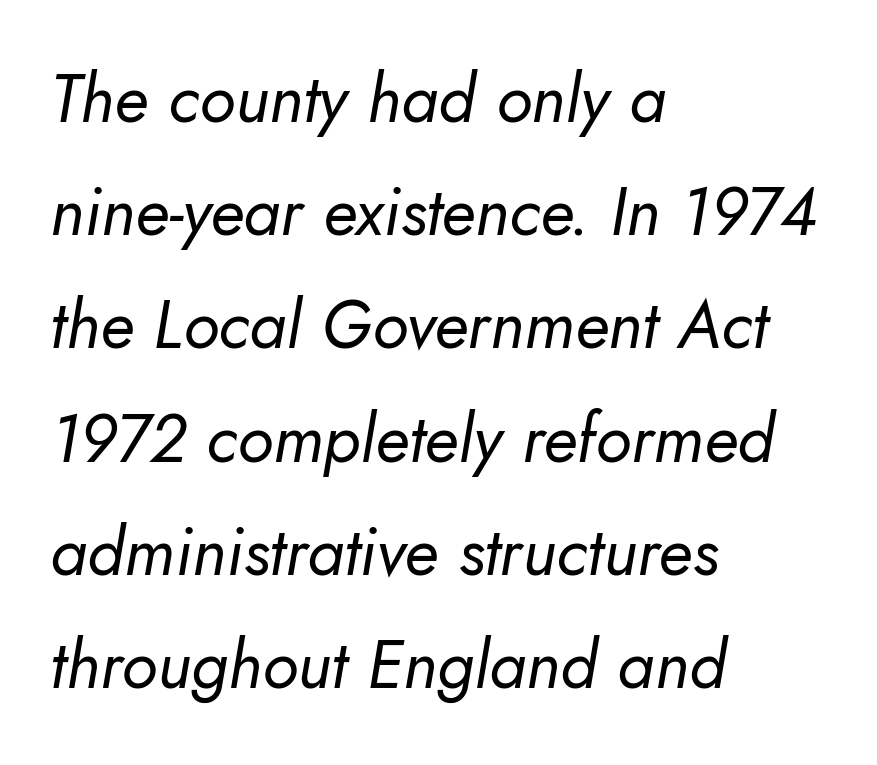
Q: Is the text bold? A: No.
Q: Is the text italic (slanted)? A: Yes, it leans right by about 10 degrees.
Q: Is the text underlined? A: No.
Q: How is the paragraph aligned? A: Left-aligned.
Q: Is the spacing between letters normal or unusually wide? A: Normal.
Q: Is the spacing between lines tight, normal or loose? A: Normal.
Q: Width (condensed, normal, or wide)? A: Normal.
Q: Stroke contrast? A: Low.
Q: x-height? A: Small.
Q: Monospaced? A: No.
